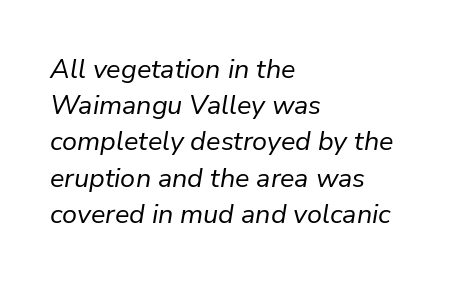
Q: Is the text bold? A: No.
Q: Is the text italic (slanted)? A: Yes, it leans right by about 9 degrees.
Q: Is the text underlined? A: No.
Q: How is the paragraph aligned? A: Left-aligned.
Q: Is the spacing between letters normal or unusually wide? A: Normal.
Q: Is the spacing between lines tight, normal or loose? A: Normal.
